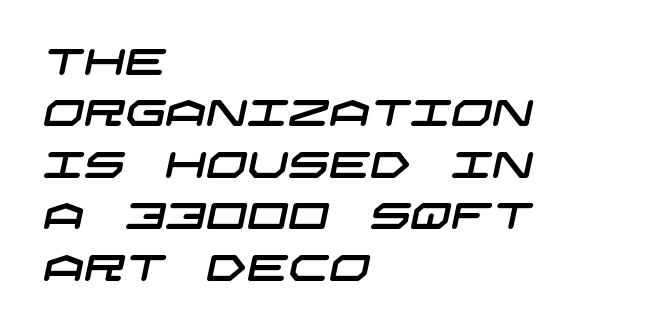
{"serif": "no", "width": "wide", "stroke_contrast": "low", "x_height": "large", "underline": "no", "align": "left", "line_spacing": "normal", "line_spacing_ratio": 1.43, "letter_spacing": "normal", "letter_spacing_em": 0.0, "glyph_px": 36}
